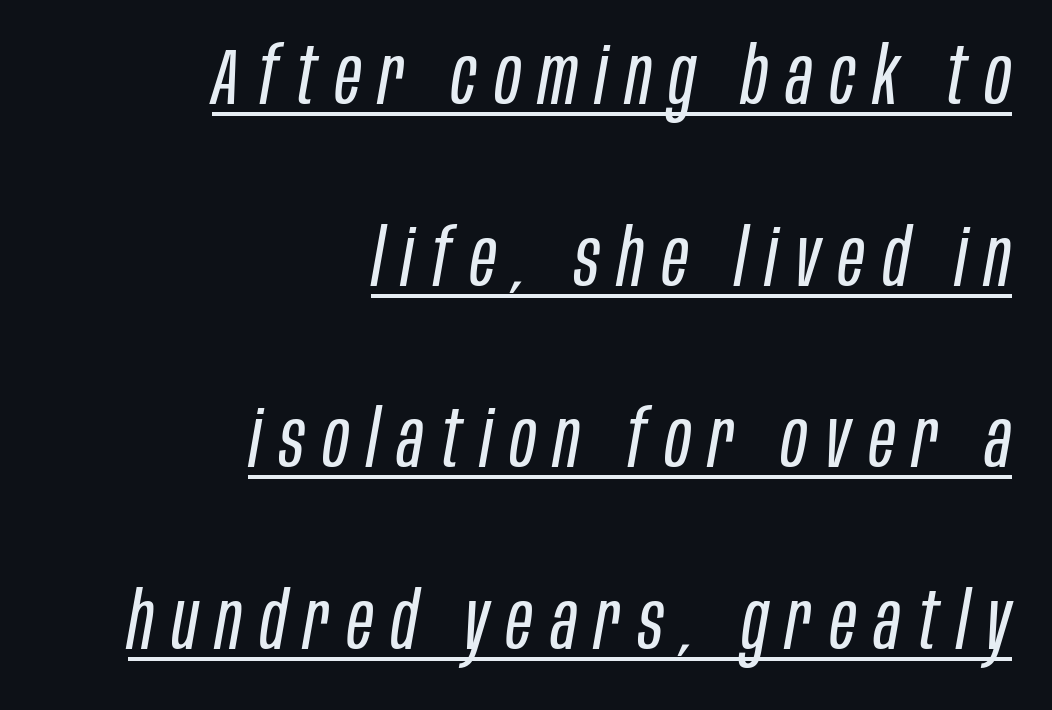
The image shows 79 px regular-weight, condensed type, italic (leaning right); set right-aligned, loose line spacing (2.3x), unusually wide letter spacing (+0.23 em), underlined; low stroke contrast and a large x-height.
